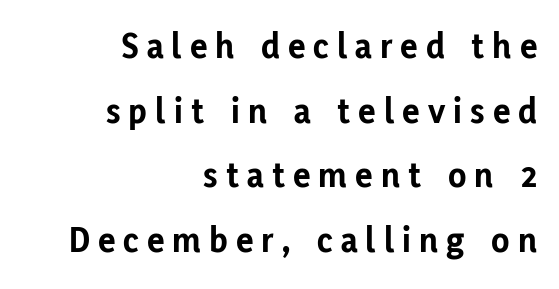
Q: Is the text bold? A: Yes.
Q: Is the text italic (slanted)? A: No, it is upright.
Q: Is the typeface a serif or a sans-serif typeface? A: Sans-serif.
Q: Is the text underlined? A: No.
Q: How is the paragraph aligned? A: Right-aligned.
Q: Is the spacing between letters normal or unusually wide? A: Unusually wide.
Q: Width (condensed, normal, or wide)? A: Normal.
Q: Stroke contrast? A: Low.
Q: x-height? A: Medium.
Q: Monospaced? A: No.
